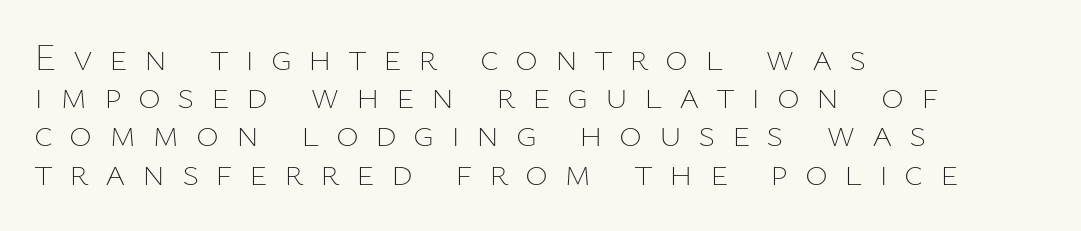
The specimen omits any rule beneath the text block's lines. The face used here is proportionally spaced, like ordinary book or web type. Caption: face not bold, strokes unweighted. Each word looks stretched out because of the extra space between its letters. Designer's note — italics off, roman on. Summary of vertical rhythm: compact, with narrow interline spacing.
